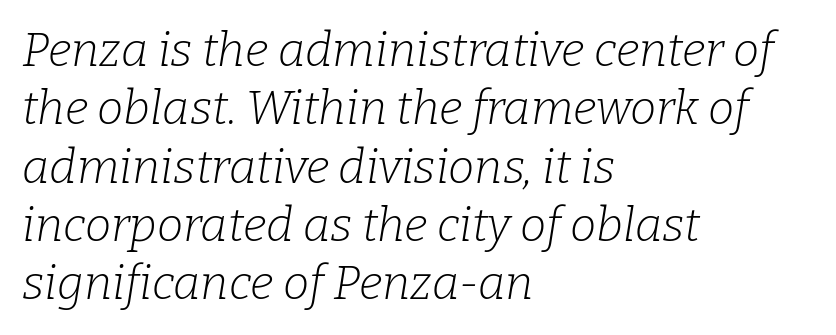
The image shows 47 px light serif type, italic (leaning right); set left-aligned, line spacing 1.24x, normal letter spacing, not underlined; low stroke contrast and a medium x-height.
